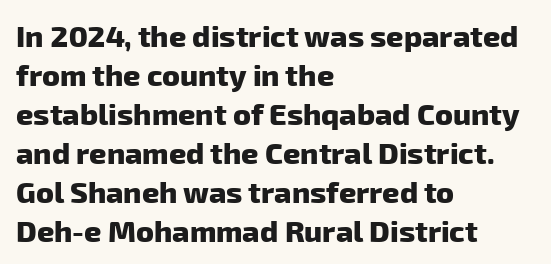
Q: Is the text bold? A: Yes.
Q: Is the typeface a serif or a sans-serif typeface? A: Sans-serif.
Q: Is the text underlined? A: No.
Q: How is the paragraph aligned? A: Left-aligned.
Q: Is the spacing between letters normal or unusually wide? A: Normal.
Q: Is the spacing between lines tight, normal or loose? A: Normal.
Q: Width (condensed, normal, or wide)? A: Normal.
Q: Stroke contrast? A: Low.
Q: x-height? A: Medium.
Q: Monospaced? A: No.
